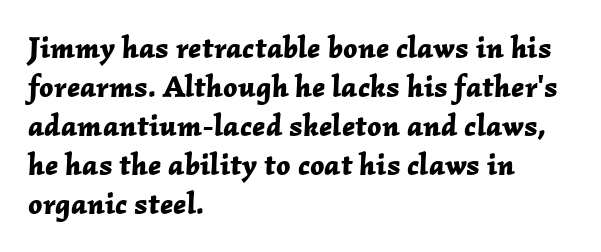
Q: Is the text bold? A: Yes.
Q: Is the text italic (slanted)? A: Yes, it leans right by about 2 degrees.
Q: Is the text underlined? A: No.
Q: How is the paragraph aligned? A: Left-aligned.
Q: Is the spacing between letters normal or unusually wide? A: Normal.
Q: Is the spacing between lines tight, normal or loose? A: Normal.
Q: Width (condensed, normal, or wide)? A: Normal.
Q: Stroke contrast? A: Low.
Q: x-height? A: Medium.
Q: Monospaced? A: No.
